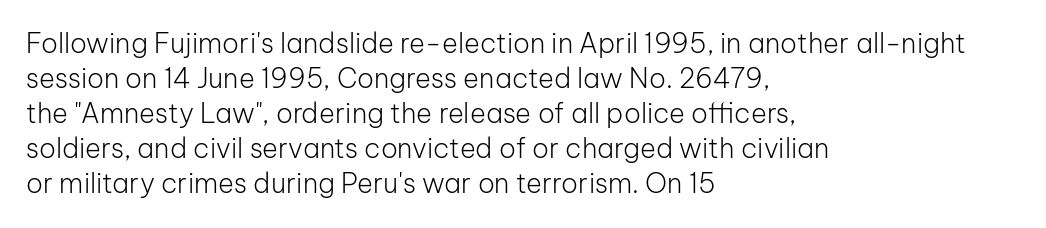
The image shows 27 px text type, upright; set left-aligned, normal line spacing (1.3x), normal letter spacing, not underlined.
